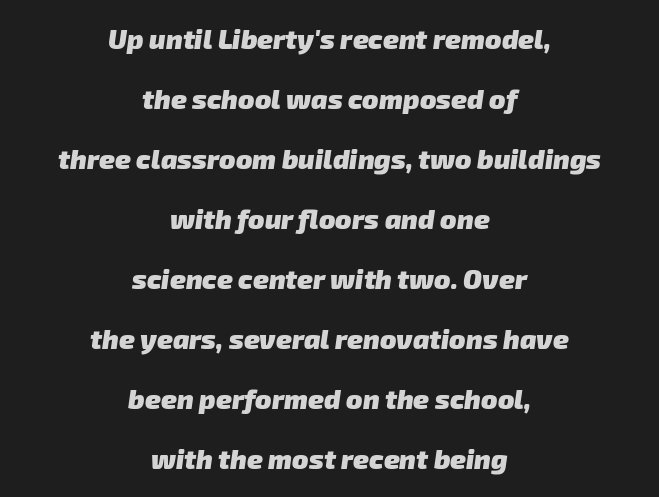
Q: Is the text bold? A: Yes.
Q: Is the text underlined? A: No.
Q: How is the paragraph aligned? A: Centered.
Q: Is the spacing between letters normal or unusually wide? A: Normal.
Q: Is the spacing between lines tight, normal or loose? A: Loose.
